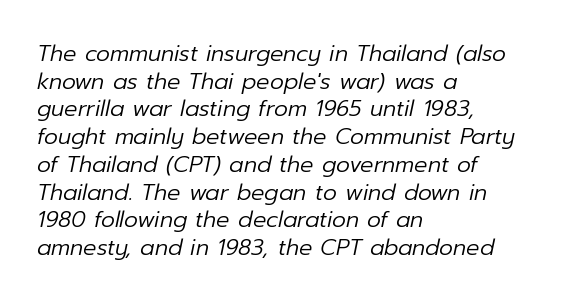
Q: Is the text bold? A: No.
Q: Is the text italic (slanted)? A: Yes, it leans right by about 12 degrees.
Q: Is the text underlined? A: No.
Q: How is the paragraph aligned? A: Left-aligned.
Q: Is the spacing between letters normal or unusually wide? A: Normal.
Q: Is the spacing between lines tight, normal or loose? A: Normal.
